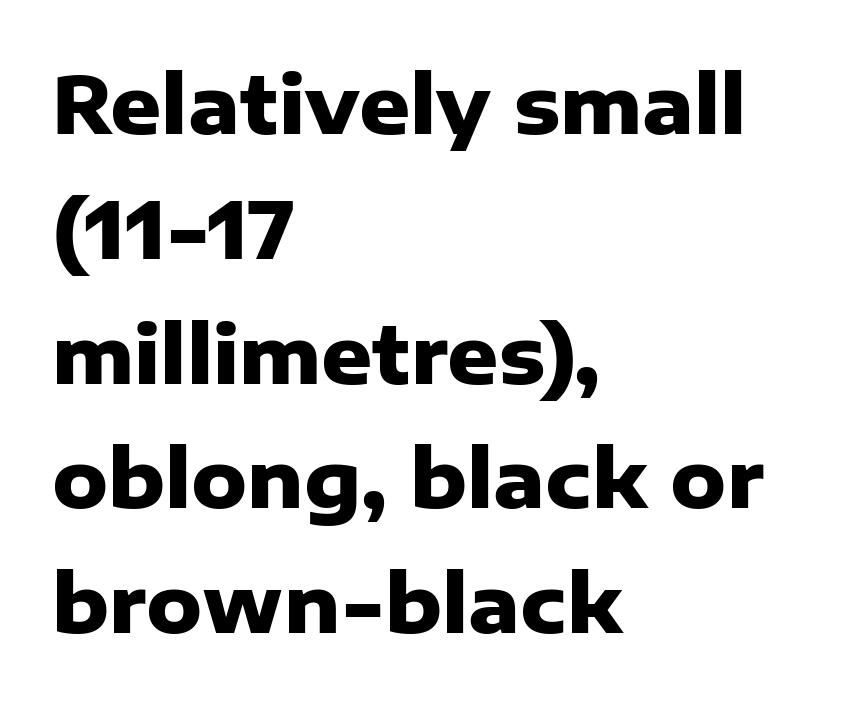
{"serif": "no", "italic": "no", "bold": "yes", "weight": "heavy", "width": "normal", "stroke_contrast": "low", "x_height": "medium", "monospaced": "no", "underline": "no", "align": "left", "line_spacing": "normal", "line_spacing_ratio": 1.58, "letter_spacing": "normal", "letter_spacing_em": 0.0, "glyph_px": 79}
